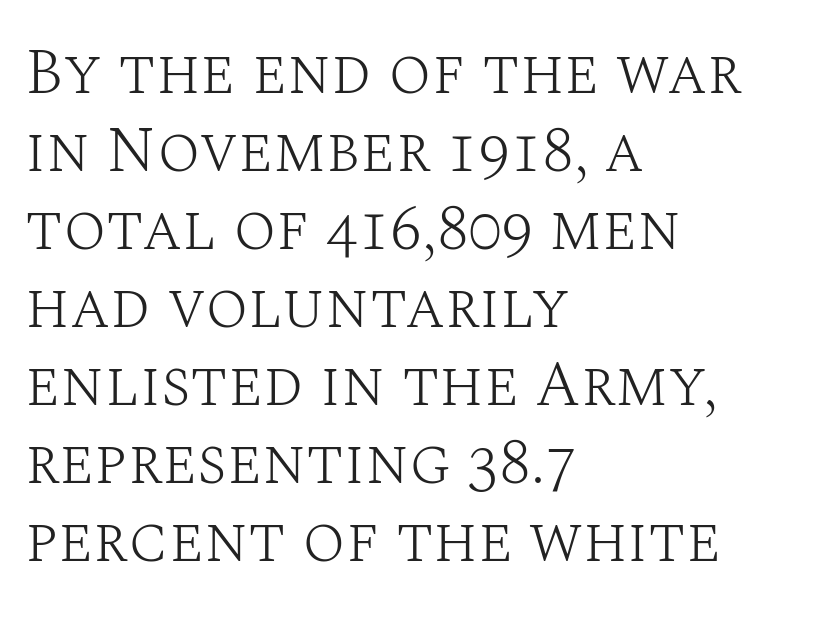
The image shows 64 px light serif type, upright; set left-aligned, line spacing 1.22x, normal letter spacing, not underlined; medium stroke contrast and a large x-height.
